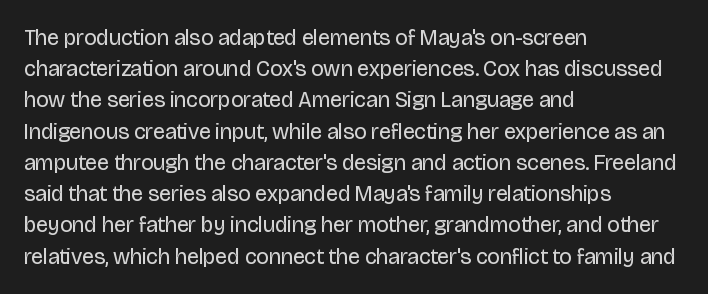
{"italic": "no", "bold": "no", "underline": "no", "align": "left", "line_spacing": "normal", "line_spacing_ratio": 1.42, "letter_spacing": "normal", "letter_spacing_em": 0.0, "glyph_px": 22}
